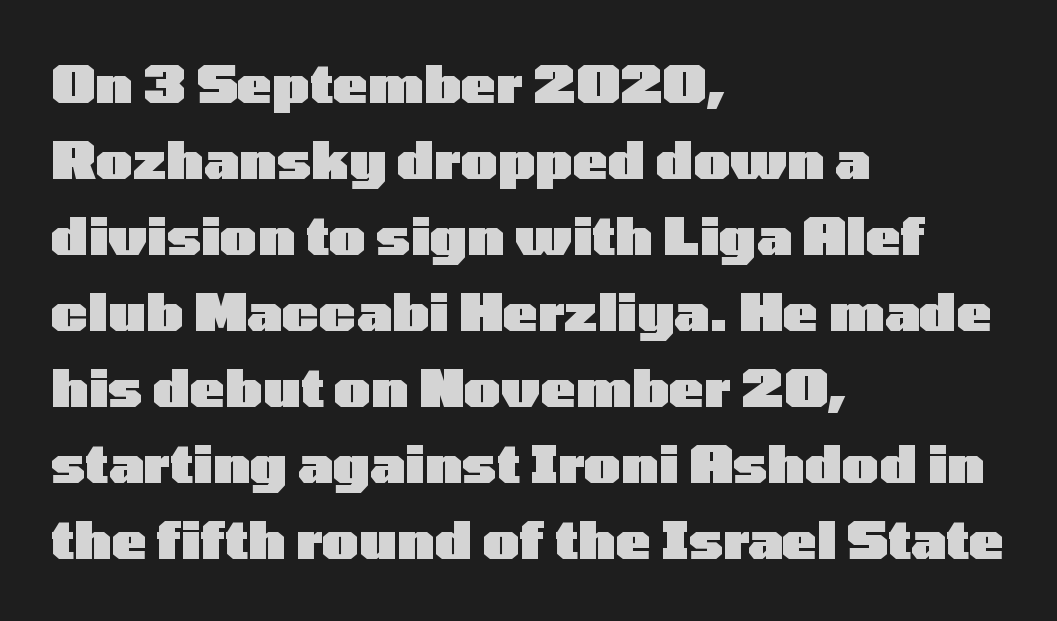
{"serif": "no", "italic": "no", "bold": "yes", "weight": "heavy", "width": "wide", "stroke_contrast": "low", "x_height": "medium", "monospaced": "no", "underline": "no", "align": "left", "line_spacing": "normal", "line_spacing_ratio": 1.46, "letter_spacing": "normal", "letter_spacing_em": 0.0, "glyph_px": 52}
